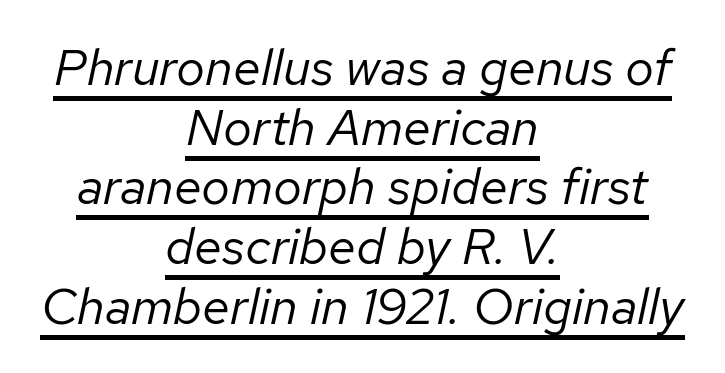
{"italic": "yes", "lean": "right", "slant_degrees": 12, "bold": "no", "weight": "regular", "width": "normal", "stroke_contrast": "low", "x_height": "medium", "monospaced": "no", "underline": "yes", "align": "center", "line_spacing_ratio": 1.17, "letter_spacing": "normal", "letter_spacing_em": 0.0, "glyph_px": 51}
